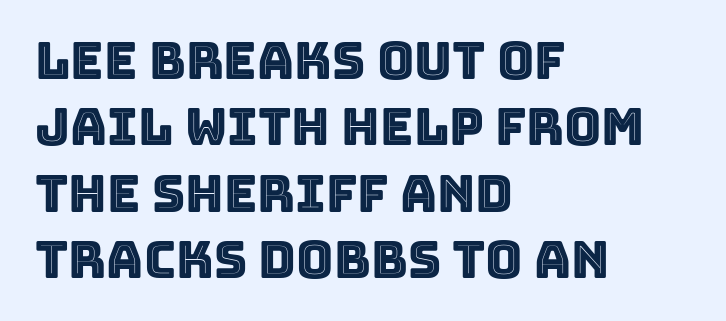
Q: Is the text italic (slanted)? A: No, it is upright.
Q: Is the text underlined? A: No.
Q: How is the paragraph aligned? A: Left-aligned.
Q: Is the spacing between letters normal or unusually wide? A: Normal.
Q: Is the spacing between lines tight, normal or loose? A: Normal.
Q: Width (condensed, normal, or wide)? A: Normal.
Q: x-height? A: Large.
Q: Monospaced? A: No.
